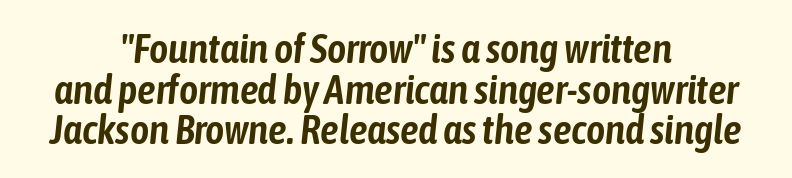
{"italic": "yes", "lean": "right", "slant_degrees": 6, "width": "condensed", "stroke_contrast": "low", "x_height": "medium", "monospaced": "no", "underline": "no", "align": "center", "line_spacing": "tight", "line_spacing_ratio": 0.99, "letter_spacing": "normal", "letter_spacing_em": 0.0, "glyph_px": 41}
